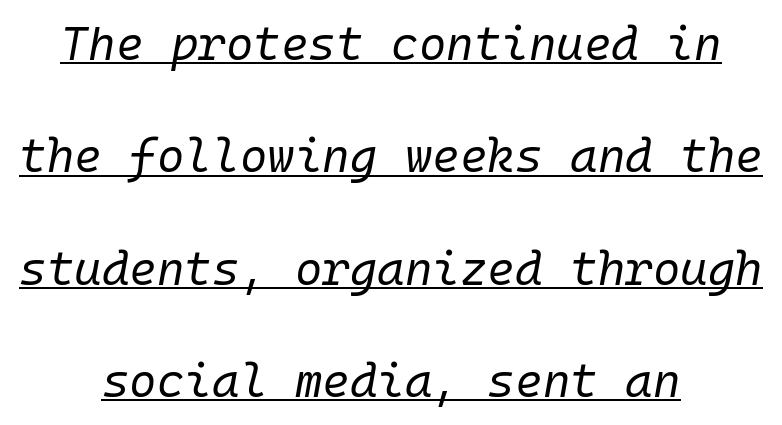
The image shows 47 px regular-weight type, italic (leaning right), monospaced; set centered, loose line spacing (2.39x), normal letter spacing, underlined; low stroke contrast and a medium x-height.
